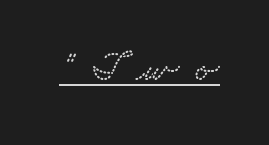
The image shows 44 px wide type; set unusually wide letter spacing (+0.38 em), underlined; low stroke contrast and a small x-height.
